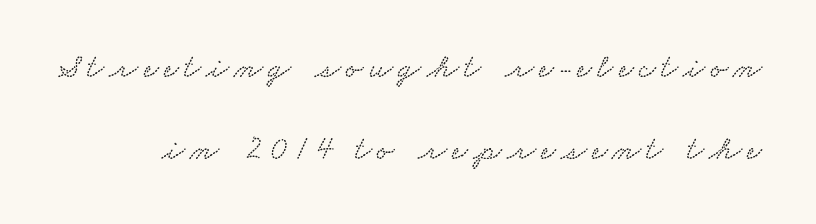
The image shows 33 px wide type; set loose line spacing (2.48x), not underlined; low stroke contrast and a small x-height.
